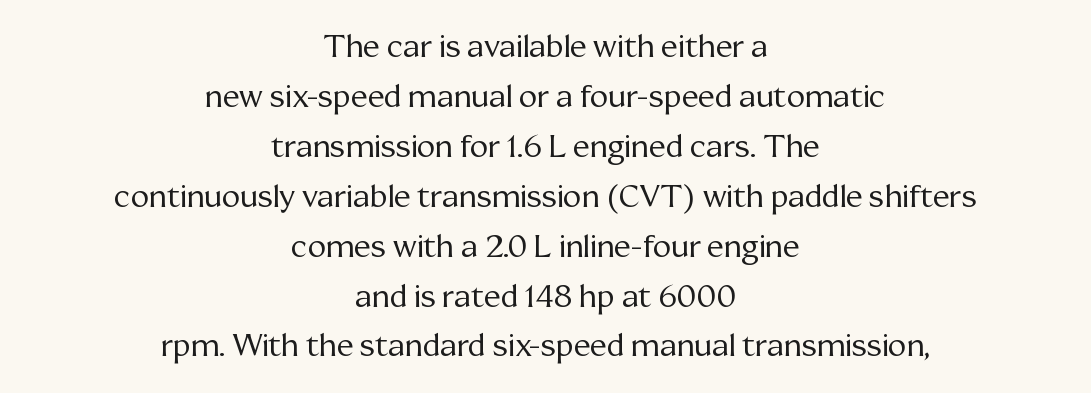
The weight would be labelled regular, book, light, or lighter still. Characters follow at the spacing the type designer built in. Note the varied advance widths — an 'i' is clearly narrower than an 'm'. Nobody drew a line under any word here.
